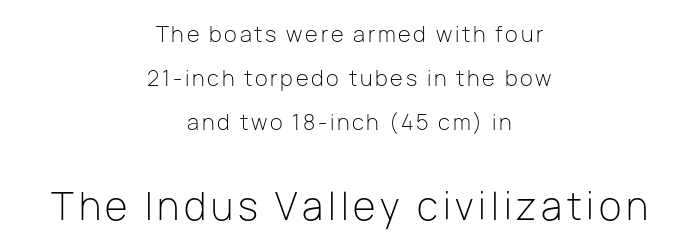
The letters stand straight up with perfectly vertical stems. The lines are spread far apart with generous leading. The font family rendered here belongs to the sans-serif group. Unmarked baselines from the first word to the last.
